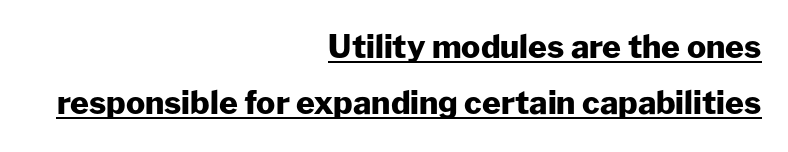
Q: Is the text bold? A: Yes.
Q: Is the text italic (slanted)? A: No, it is upright.
Q: Is the typeface a serif or a sans-serif typeface? A: Sans-serif.
Q: Is the text underlined? A: Yes.
Q: How is the paragraph aligned? A: Right-aligned.
Q: Is the spacing between letters normal or unusually wide? A: Normal.
Q: Width (condensed, normal, or wide)? A: Normal.
Q: Stroke contrast? A: Low.
Q: x-height? A: Medium.
Q: Monospaced? A: No.
